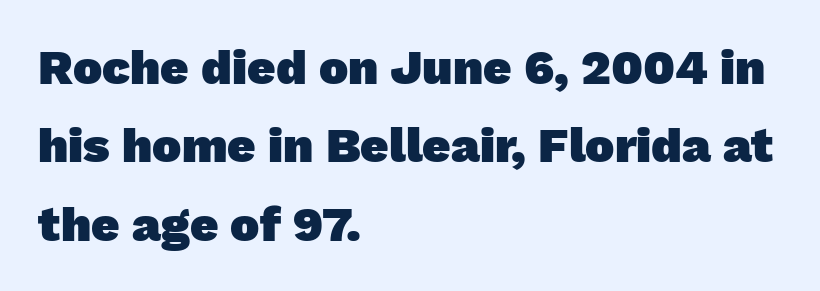
The image shows 49 px heavy sans-serif type; set left-aligned, normal line spacing (1.6x), normal letter spacing, not underlined; low stroke contrast and a medium x-height.
